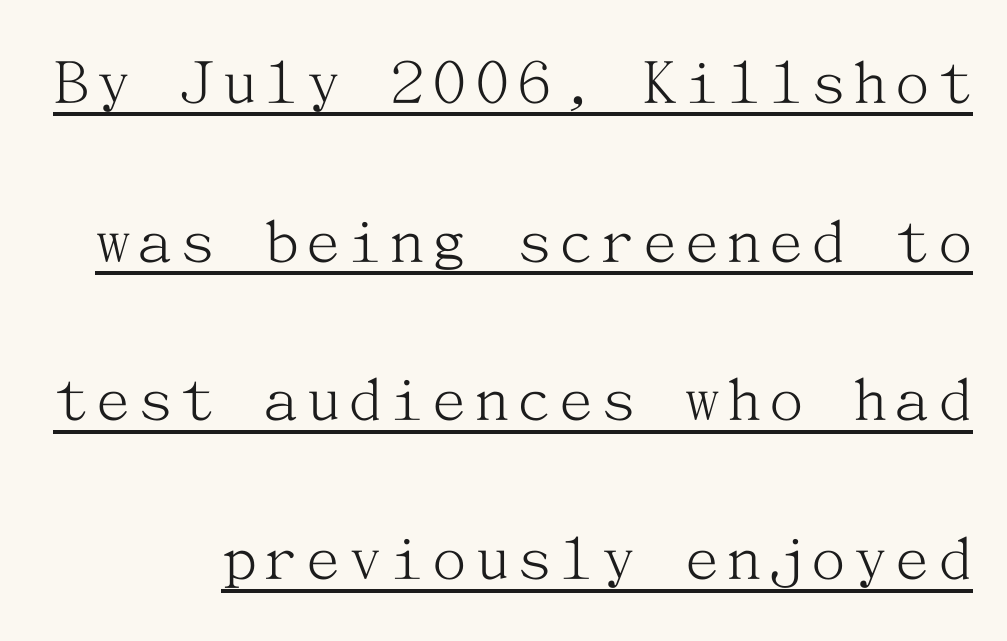
The image shows 69 px light serif type, upright; set loose line spacing (2.3x), underlined; medium stroke contrast and a medium x-height.
